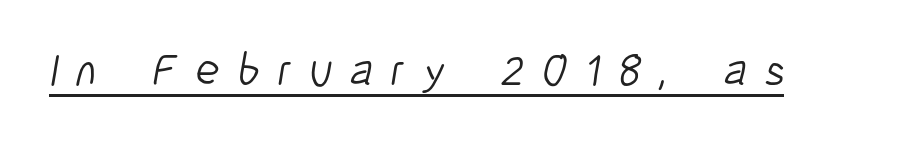
The image shows 45 px light, condensed sans-serif type; set unusually wide letter spacing (+0.4 em), underlined; low stroke contrast and a medium x-height.
